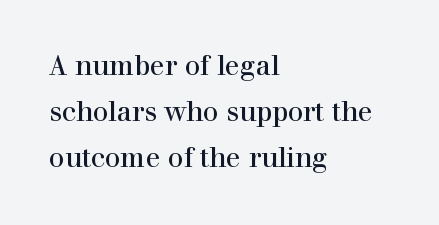
{"italic": "no", "bold": "no", "underline": "no", "align": "left", "line_spacing_ratio": 1.71, "letter_spacing": "normal", "letter_spacing_em": 0.0, "glyph_px": 27}
